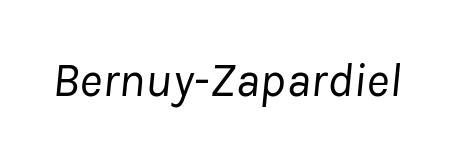
Q: Is the text bold? A: No.
Q: Is the text italic (slanted)? A: Yes, it leans right by about 8 degrees.
Q: Is the text underlined? A: No.
Q: Is the spacing between letters normal or unusually wide? A: Normal.
Q: Width (condensed, normal, or wide)? A: Normal.
Q: Stroke contrast? A: Low.
Q: x-height? A: Medium.
Q: Monospaced? A: No.
